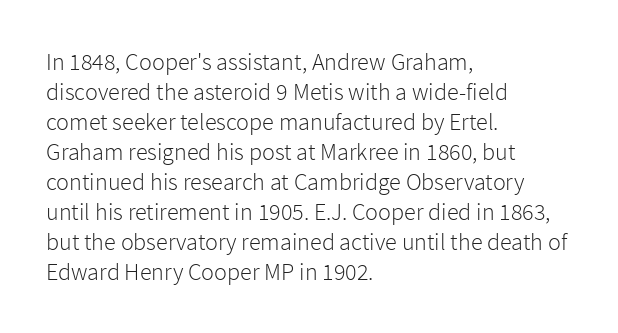
Q: Is the text bold? A: No.
Q: Is the text italic (slanted)? A: No, it is upright.
Q: Is the text underlined? A: No.
Q: How is the paragraph aligned? A: Left-aligned.
Q: Is the spacing between letters normal or unusually wide? A: Normal.
Q: Is the spacing between lines tight, normal or loose? A: Normal.
